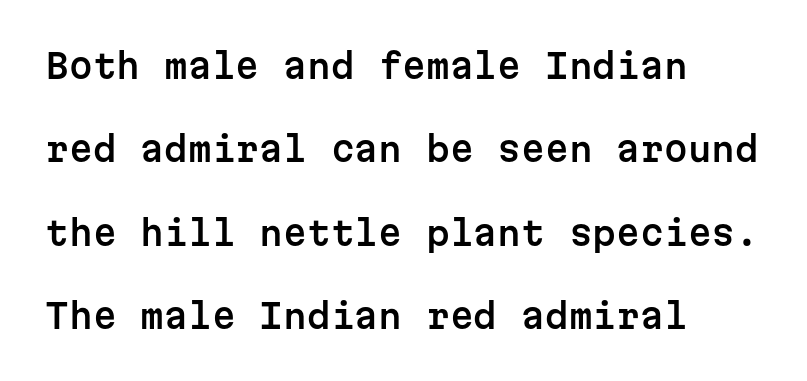
{"serif": "no", "italic": "no", "width": "normal", "stroke_contrast": "low", "x_height": "medium", "monospaced": "yes", "underline": "no", "align": "left", "line_spacing": "loose", "line_spacing_ratio": 2.45, "letter_spacing": "normal", "letter_spacing_em": 0.0, "glyph_px": 34}
